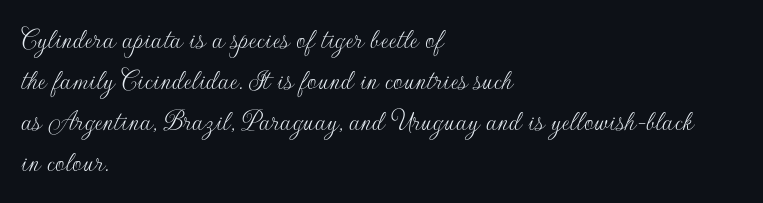
Q: Is the text bold? A: No.
Q: Is the text italic (slanted)? A: Yes.
Q: Is the typeface a serif or a sans-serif typeface? A: Sans-serif.
Q: Is the text underlined? A: No.
Q: How is the paragraph aligned? A: Left-aligned.
Q: Is the spacing between letters normal or unusually wide? A: Normal.
Q: Is the spacing between lines tight, normal or loose? A: Normal.
Q: Width (condensed, normal, or wide)? A: Normal.
Q: Stroke contrast? A: Low.
Q: x-height? A: Small.
Q: Monospaced? A: No.
